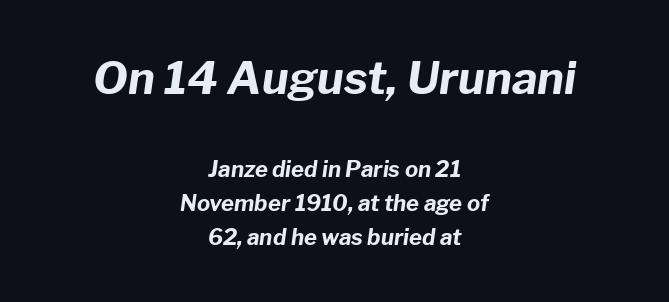
The image shows 45 px bold type, italic (leaning right); set centered, normal line spacing (1.54x), normal letter spacing, not underlined; the first (top) block is 2.05x larger; low stroke contrast and a medium x-height.
